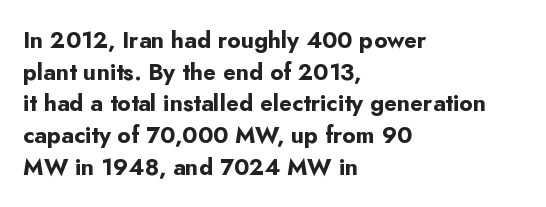
{"italic": "no", "bold": "yes", "underline": "no", "align": "left", "line_spacing": "normal", "line_spacing_ratio": 1.38, "letter_spacing": "normal", "letter_spacing_em": 0.0, "glyph_px": 23}
